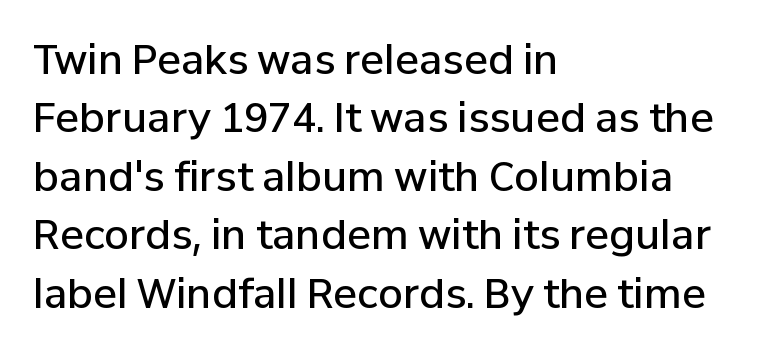
The image shows 40 px semibold sans-serif type, upright; set left-aligned, normal line spacing (1.46x), normal letter spacing, not underlined; low stroke contrast and a medium x-height.
